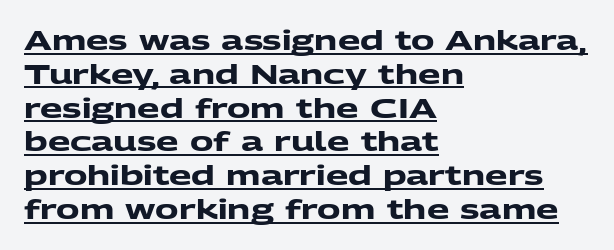
{"bold": "yes", "underline": "yes", "align": "left", "line_spacing": "normal", "line_spacing_ratio": 1.3, "letter_spacing": "normal", "letter_spacing_em": 0.0, "glyph_px": 26}
